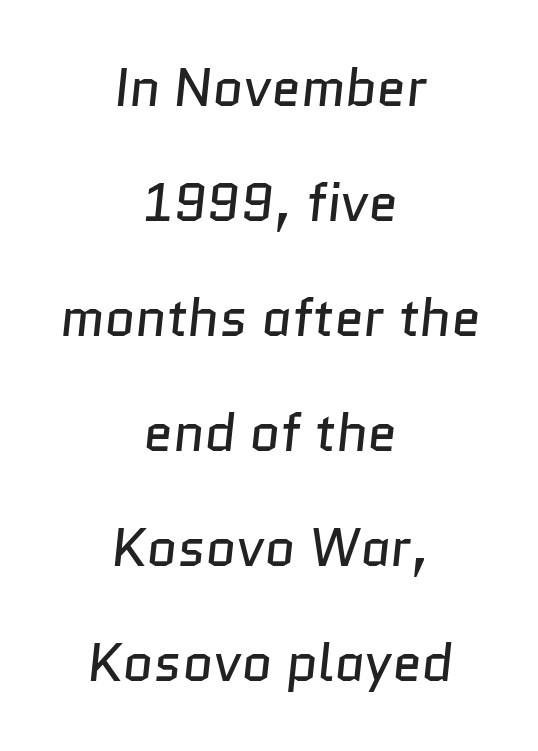
Q: Is the text bold? A: No.
Q: Is the typeface a serif or a sans-serif typeface? A: Sans-serif.
Q: Is the text underlined? A: No.
Q: How is the paragraph aligned? A: Centered.
Q: Is the spacing between letters normal or unusually wide? A: Normal.
Q: Is the spacing between lines tight, normal or loose? A: Loose.
Q: Width (condensed, normal, or wide)? A: Normal.
Q: Stroke contrast? A: Low.
Q: x-height? A: Medium.
Q: Monospaced? A: No.
